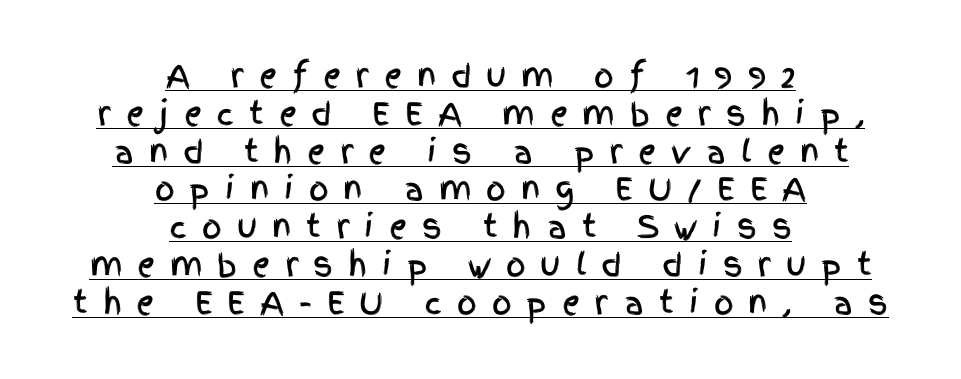
The rendering uses natural spacing where letterforms have individual widths. Horizontally, the lines are justified to the midpoint only. The passage shown is typeset with a sans-serif family. Each line of the rendering has a horizontal stroke beneath the glyphs.
